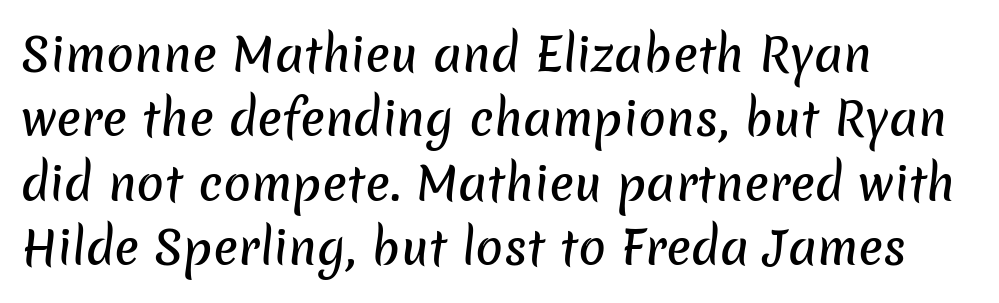
Line starts are locked; line ends wander. The space between consecutive lines is moderate. Each word holds together tightly as a unit, with standard inter-letter gaps. Do the characters align in a grid? No, the font is proportional.
